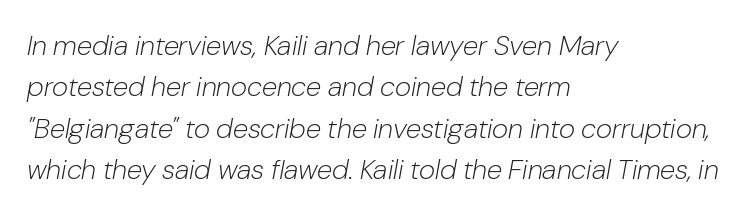
{"italic": "yes", "lean": "right", "slant_degrees": 10, "bold": "no", "weight": "light", "width": "normal", "stroke_contrast": "low", "x_height": "medium", "monospaced": "no", "underline": "no", "align": "left", "line_spacing": "normal", "line_spacing_ratio": 1.48, "letter_spacing": "normal", "letter_spacing_em": 0.0, "glyph_px": 28}
